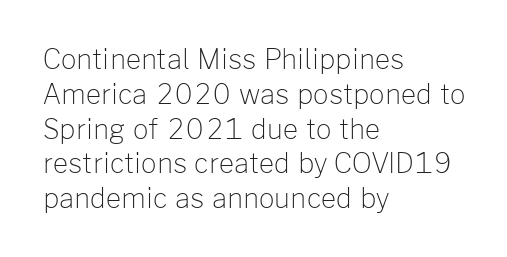
Q: Is the text bold? A: No.
Q: Is the text italic (slanted)? A: No, it is upright.
Q: Is the text underlined? A: No.
Q: How is the paragraph aligned? A: Left-aligned.
Q: Is the spacing between letters normal or unusually wide? A: Normal.
Q: Is the spacing between lines tight, normal or loose? A: Normal.
